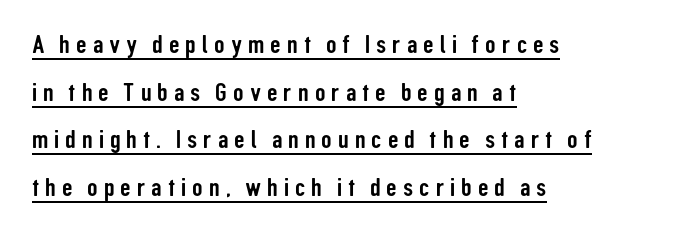
{"italic": "no", "underline": "yes", "align": "left", "line_spacing_ratio": 1.83, "letter_spacing": "wide", "letter_spacing_em": 0.23, "glyph_px": 26}
